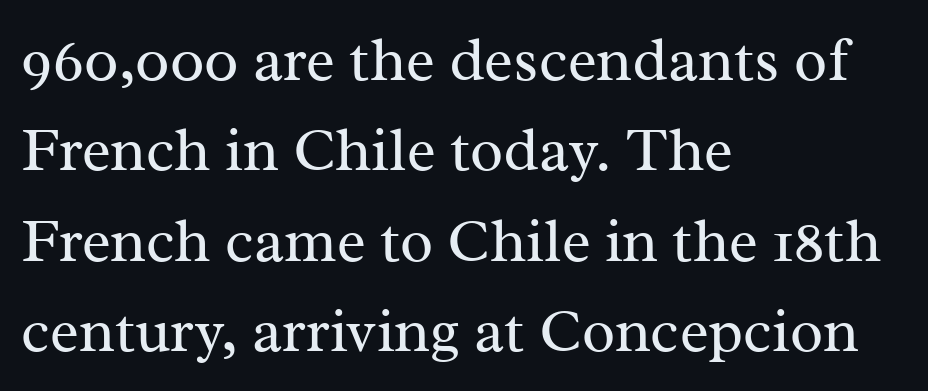
Q: Is the text bold? A: No.
Q: Is the text italic (slanted)? A: No, it is upright.
Q: Is the typeface a serif or a sans-serif typeface? A: Serif.
Q: Is the text underlined? A: No.
Q: How is the paragraph aligned? A: Left-aligned.
Q: Is the spacing between letters normal or unusually wide? A: Normal.
Q: Is the spacing between lines tight, normal or loose? A: Normal.
Q: Width (condensed, normal, or wide)? A: Normal.
Q: Stroke contrast? A: Medium.
Q: x-height? A: Medium.
Q: Monospaced? A: No.
